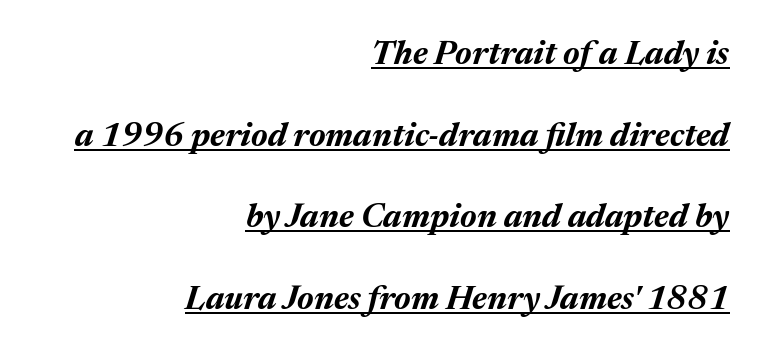
Q: Is the text bold? A: Yes.
Q: Is the text italic (slanted)? A: Yes, it leans right by about 17 degrees.
Q: Is the text underlined? A: Yes.
Q: How is the paragraph aligned? A: Right-aligned.
Q: Is the spacing between letters normal or unusually wide? A: Normal.
Q: Is the spacing between lines tight, normal or loose? A: Loose.
Q: Width (condensed, normal, or wide)? A: Normal.
Q: Stroke contrast? A: Medium.
Q: x-height? A: Medium.
Q: Monospaced? A: No.
